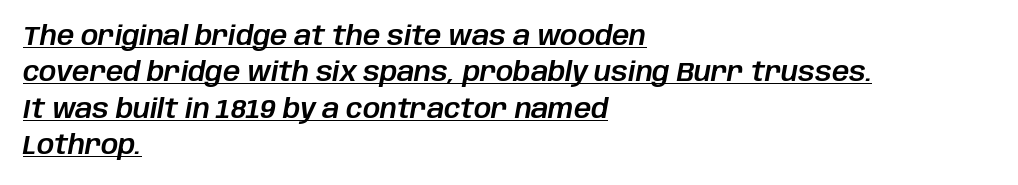
The image shows 27 px text type, italic (leaning right); set left-aligned, normal line spacing (1.35x), normal letter spacing, underlined.
